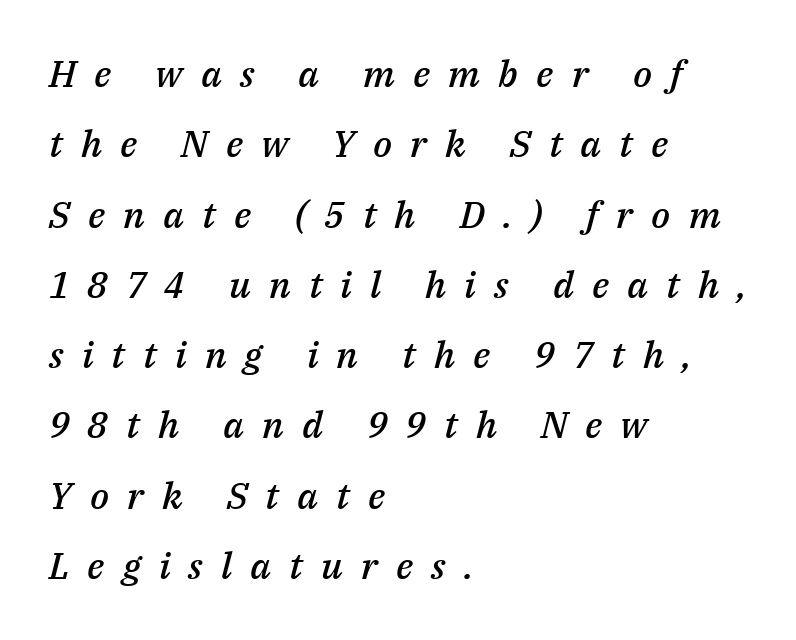
Q: Is the text bold? A: Semi-bold.
Q: Is the text italic (slanted)? A: Yes, it leans right by about 14 degrees.
Q: Is the text underlined? A: No.
Q: How is the paragraph aligned? A: Left-aligned.
Q: Is the spacing between letters normal or unusually wide? A: Unusually wide.
Q: Is the spacing between lines tight, normal or loose? A: Loose.
Q: Width (condensed, normal, or wide)? A: Normal.
Q: Stroke contrast? A: Medium.
Q: x-height? A: Medium.
Q: Monospaced? A: No.
